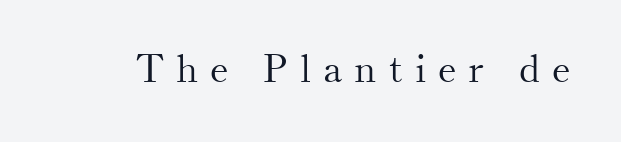
Q: Is the text bold? A: No.
Q: Is the text italic (slanted)? A: No, it is upright.
Q: Is the typeface a serif or a sans-serif typeface? A: Serif.
Q: Is the text underlined? A: No.
Q: Is the spacing between letters normal or unusually wide? A: Unusually wide.
Q: Width (condensed, normal, or wide)? A: Normal.
Q: Stroke contrast? A: Medium.
Q: x-height? A: Small.
Q: Monospaced? A: No.
